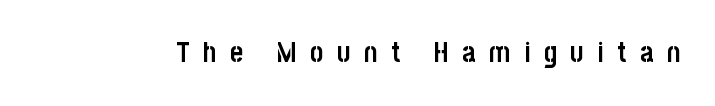
Beneath every word, the page is bare. Nope, not italic — everything's standing straight. Caption: expanded tracking, letters set apart. A typesetter would call this proportional, since set widths differ per character. The letters are bold, with thick, heavy strokes.
